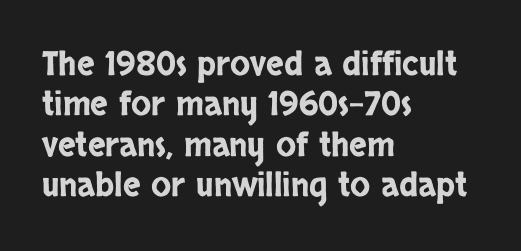
{"serif": "no", "italic": "no", "width": "condensed", "stroke_contrast": "low", "x_height": "large", "monospaced": "no", "underline": "no", "align": "left", "line_spacing_ratio": 1.22, "letter_spacing": "normal", "letter_spacing_em": 0.0, "glyph_px": 33}
